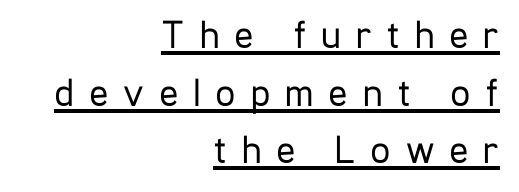
Q: Is the text bold? A: No.
Q: Is the text italic (slanted)? A: No, it is upright.
Q: Is the typeface a serif or a sans-serif typeface? A: Sans-serif.
Q: Is the text underlined? A: Yes.
Q: How is the paragraph aligned? A: Right-aligned.
Q: Is the spacing between letters normal or unusually wide? A: Unusually wide.
Q: Is the spacing between lines tight, normal or loose? A: Normal.
Q: Width (condensed, normal, or wide)? A: Condensed.
Q: Stroke contrast? A: Low.
Q: x-height? A: Medium.
Q: Monospaced? A: No.
